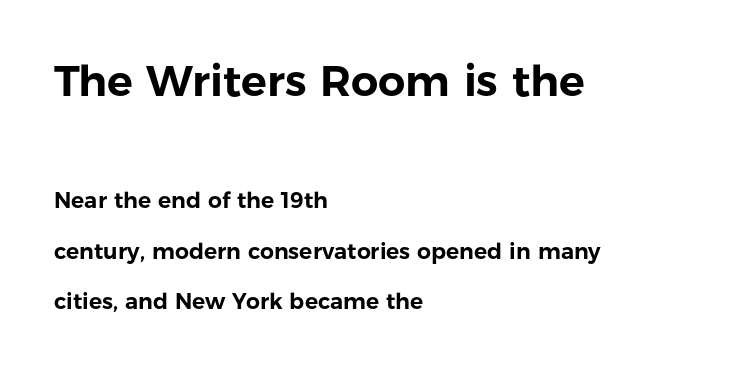
Q: Is the text italic (slanted)? A: No, it is upright.
Q: Is the typeface a serif or a sans-serif typeface? A: Sans-serif.
Q: Is the text underlined? A: No.
Q: How is the paragraph aligned? A: Left-aligned.
Q: Is the spacing between letters normal or unusually wide? A: Normal.
Q: Is the spacing between lines tight, normal or loose? A: Loose.
Q: Which block of text is set in a larger size, the first (top) or the second (bottom)? A: The first (top) one.
Q: Width (condensed, normal, or wide)? A: Normal.
Q: Stroke contrast? A: Low.
Q: x-height? A: Medium.
Q: Monospaced? A: No.
